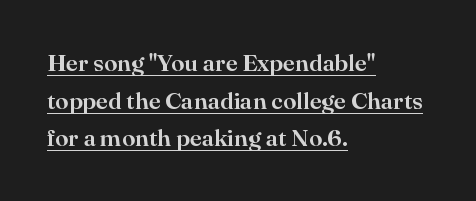
{"italic": "no", "underline": "yes", "align": "left", "line_spacing": "normal", "line_spacing_ratio": 1.57, "letter_spacing": "normal", "letter_spacing_em": 0.0, "glyph_px": 24}
